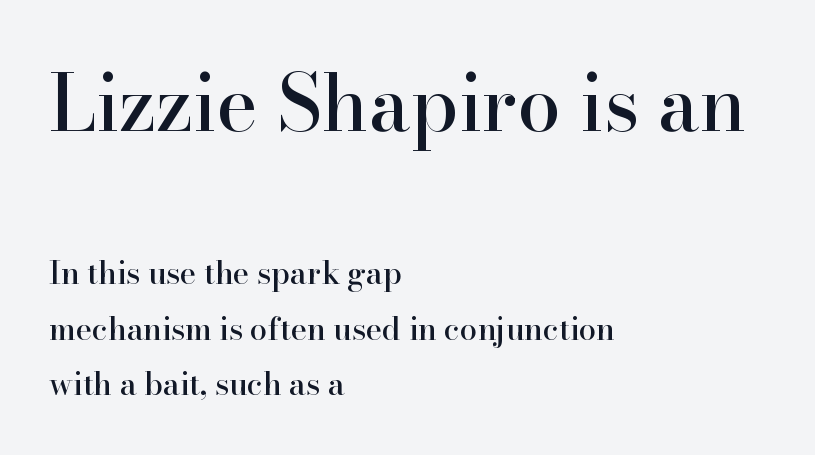
{"serif": "yes", "italic": "no", "width": "normal", "stroke_contrast": "high", "x_height": "small", "monospaced": "no", "underline": "no", "align": "left", "line_spacing_ratio": 1.79, "letter_spacing": "normal", "letter_spacing_em": 0.0, "larger_block": "first", "size_ratio": 2.52, "glyph_px": 78}
